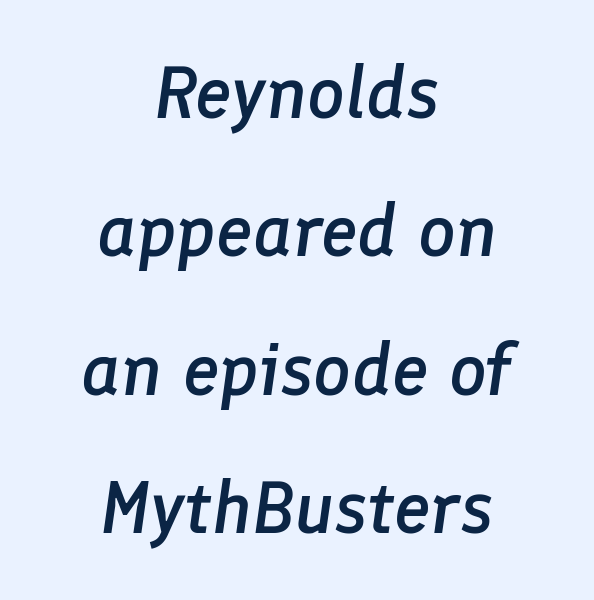
{"italic": "yes", "lean": "right", "slant_degrees": 8, "bold": "semi", "weight": "semibold", "width": "normal", "stroke_contrast": "low", "x_height": "medium", "monospaced": "no", "underline": "no", "align": "center", "line_spacing_ratio": 1.87, "letter_spacing": "normal", "letter_spacing_em": 0.0, "glyph_px": 74}
